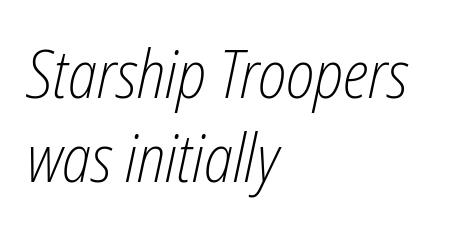
{"italic": "yes", "lean": "right", "slant_degrees": 12, "bold": "no", "weight": "light", "width": "condensed", "stroke_contrast": "low", "x_height": "medium", "monospaced": "no", "underline": "no", "align": "left", "line_spacing": "normal", "line_spacing_ratio": 1.27, "letter_spacing": "normal", "letter_spacing_em": 0.0, "glyph_px": 66}
